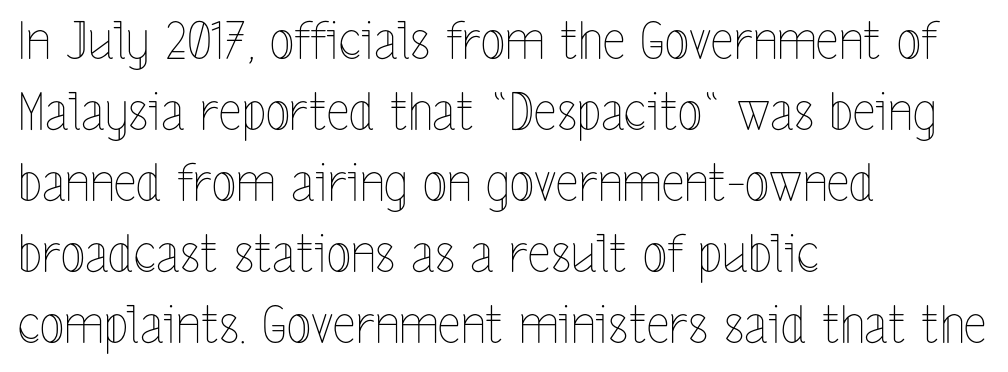
Heft: none added — not bold. You could not count columns in this text — the font is proportionally spaced. Notice how the passage keeps a crisp vertical edge on the left only. The space directly below the letters is spotless.
